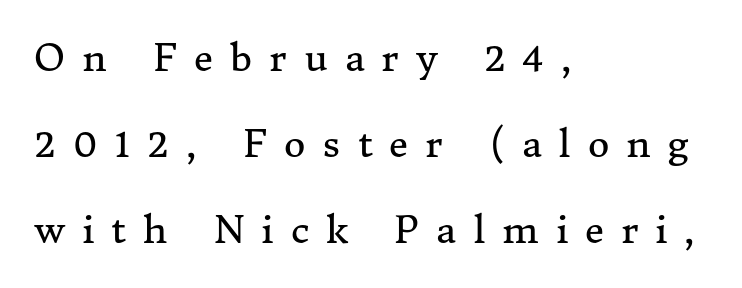
Q: Is the text bold? A: No.
Q: Is the text italic (slanted)? A: No, it is upright.
Q: Is the typeface a serif or a sans-serif typeface? A: Serif.
Q: Is the text underlined? A: No.
Q: How is the paragraph aligned? A: Left-aligned.
Q: Is the spacing between letters normal or unusually wide? A: Unusually wide.
Q: Is the spacing between lines tight, normal or loose? A: Loose.
Q: Width (condensed, normal, or wide)? A: Normal.
Q: Stroke contrast? A: Medium.
Q: x-height? A: Medium.
Q: Monospaced? A: No.
